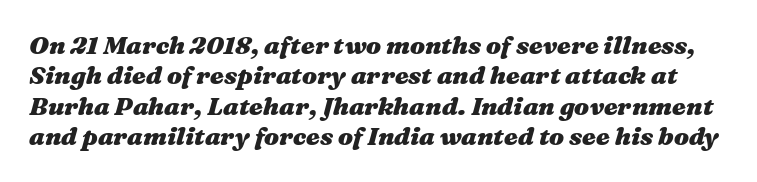
{"italic": "yes", "lean": "right", "slant_degrees": 16, "bold": "yes", "underline": "no", "line_spacing_ratio": 1.22, "letter_spacing": "normal", "letter_spacing_em": 0.0, "glyph_px": 25}
